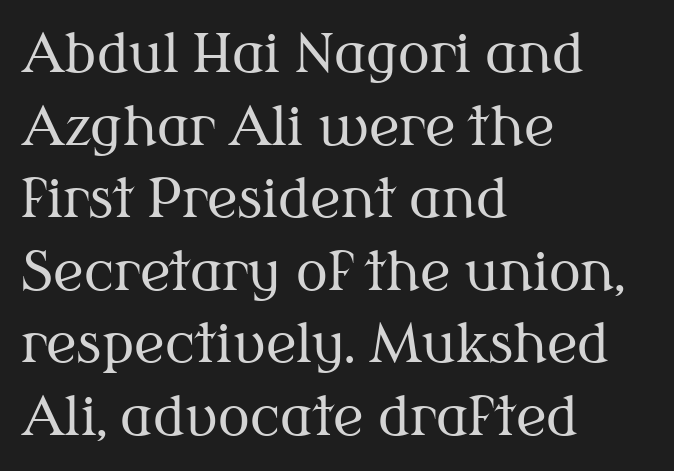
The image shows 53 px regular-weight serif type, upright; set left-aligned, normal line spacing (1.37x), normal letter spacing, not underlined; medium stroke contrast and a medium x-height.
